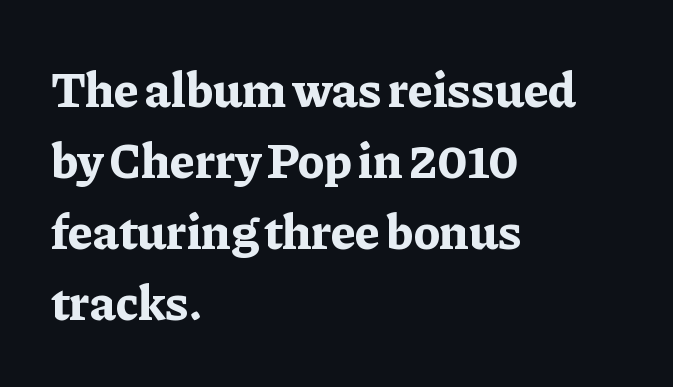
Bare-footed words on every line. Check where the strokes stop: tiny serifs finish them off. Varying glyph widths throughout — classic text-font behaviour. Tracking value appears to be zero — textbook default spacing.
